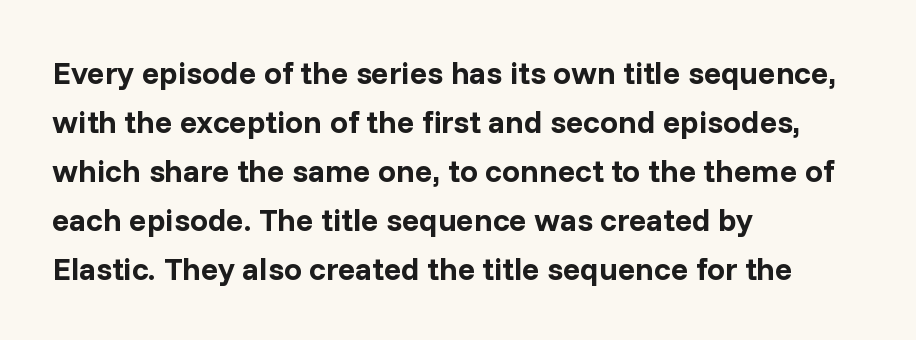
{"serif": "no", "italic": "no", "bold": "yes", "weight": "bold", "width": "normal", "stroke_contrast": "low", "x_height": "medium", "monospaced": "no", "underline": "no", "align": "left", "line_spacing": "normal", "line_spacing_ratio": 1.53, "letter_spacing": "normal", "letter_spacing_em": 0.0, "glyph_px": 32}
